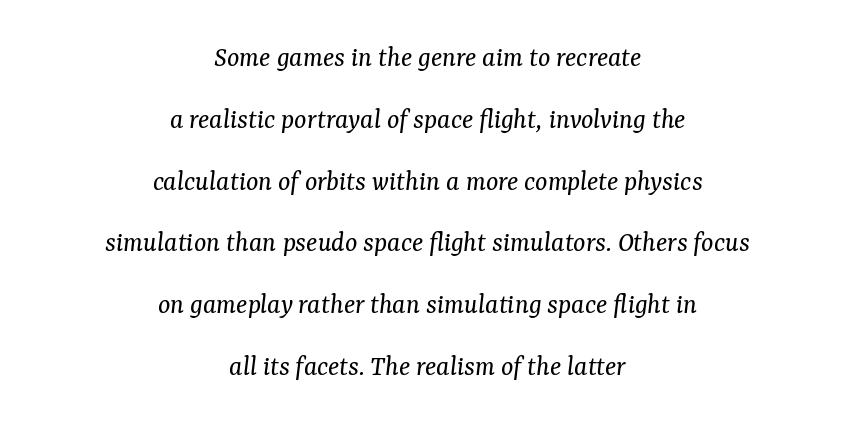
{"serif": "yes", "italic": "yes", "lean": "right", "slant_degrees": 7, "bold": "no", "weight": "regular", "width": "normal", "stroke_contrast": "medium", "x_height": "medium", "monospaced": "no", "underline": "no", "align": "center", "line_spacing": "loose", "line_spacing_ratio": 2.13, "letter_spacing": "normal", "letter_spacing_em": 0.0, "glyph_px": 29}
